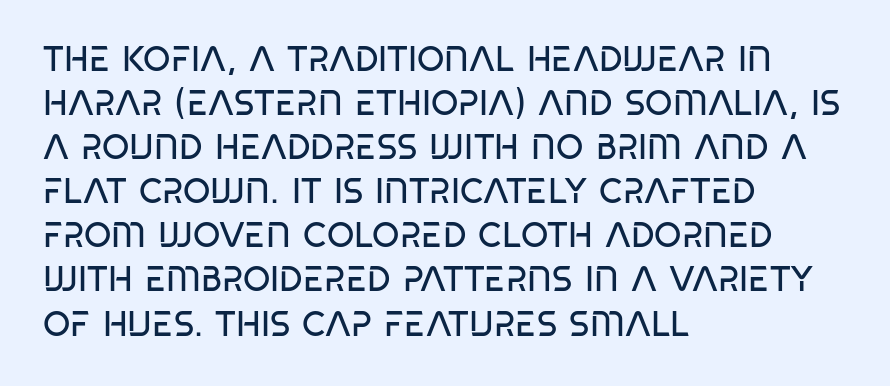
{"serif": "no", "bold": "no", "weight": "regular", "width": "condensed", "stroke_contrast": "low", "x_height": "large", "monospaced": "no", "underline": "no", "align": "left", "line_spacing": "normal", "line_spacing_ratio": 1.26, "letter_spacing": "normal", "letter_spacing_em": 0.0, "glyph_px": 35}
